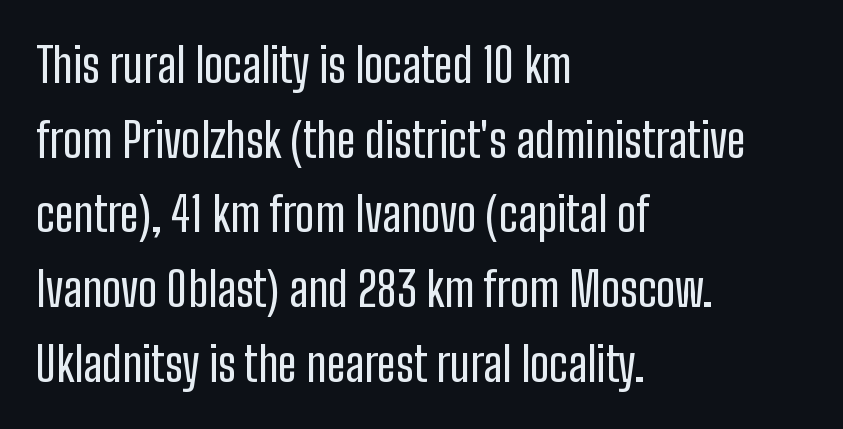
Q: Is the text italic (slanted)? A: No, it is upright.
Q: Is the typeface a serif or a sans-serif typeface? A: Sans-serif.
Q: Is the text underlined? A: No.
Q: How is the paragraph aligned? A: Left-aligned.
Q: Is the spacing between letters normal or unusually wide? A: Normal.
Q: Is the spacing between lines tight, normal or loose? A: Normal.
Q: Width (condensed, normal, or wide)? A: Condensed.
Q: Stroke contrast? A: Low.
Q: x-height? A: Medium.
Q: Monospaced? A: No.
